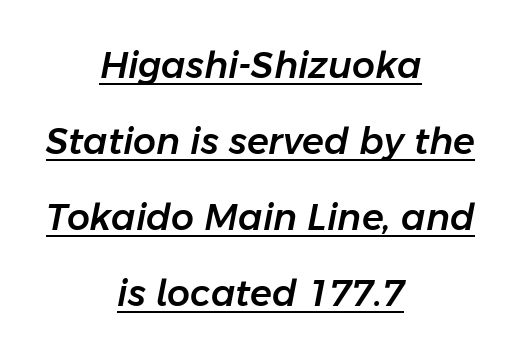
{"italic": "yes", "lean": "right", "slant_degrees": 11, "width": "normal", "stroke_contrast": "low", "x_height": "medium", "monospaced": "no", "underline": "yes", "align": "center", "line_spacing": "loose", "line_spacing_ratio": 2.11, "letter_spacing": "normal", "letter_spacing_em": 0.0, "glyph_px": 36}
